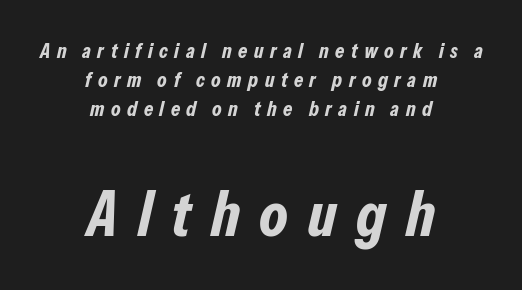
The whole block is typeset with a tilt. How heavy is the stroke? Heavy — this is a bold. Both edges are ragged and mirror each other, which tells us the setting is centered. The second block has been scaled up relative to the first. This sample keeps an unexceptional amount of space between lines.
